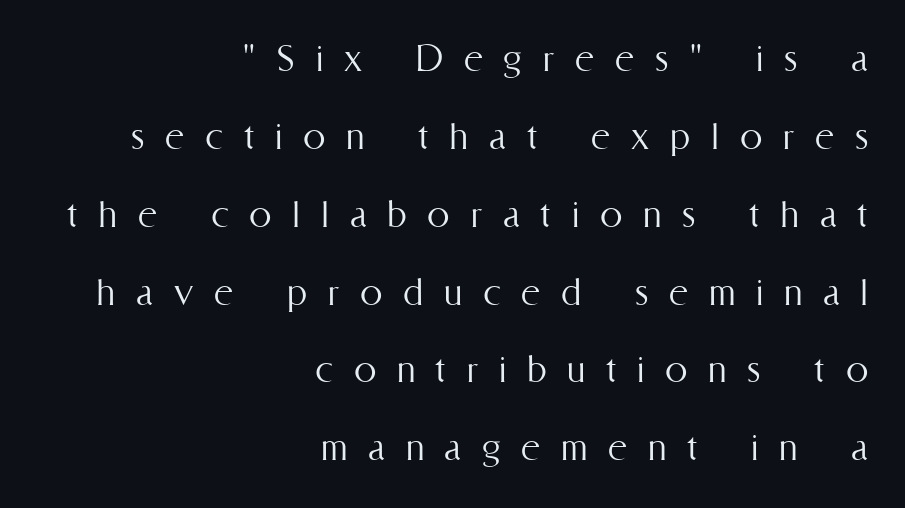
{"italic": "no", "bold": "no", "weight": "light", "width": "condensed", "stroke_contrast": "medium", "x_height": "medium", "monospaced": "no", "underline": "no", "align": "right", "line_spacing_ratio": 1.73, "letter_spacing": "wide", "letter_spacing_em": 0.46, "glyph_px": 45}
